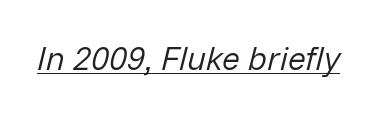
{"italic": "yes", "lean": "right", "slant_degrees": 14, "bold": "no", "weight": "regular", "width": "normal", "stroke_contrast": "low", "x_height": "medium", "monospaced": "no", "underline": "yes", "letter_spacing": "normal", "letter_spacing_em": 0.0, "glyph_px": 33}
